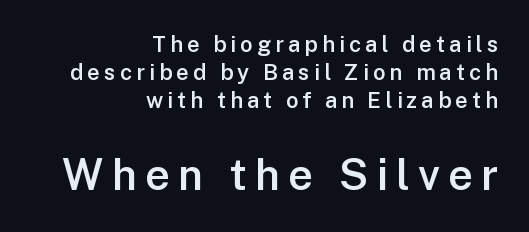
Q: Is the text bold? A: Semi-bold.
Q: Is the text italic (slanted)? A: No, it is upright.
Q: Is the typeface a serif or a sans-serif typeface? A: Sans-serif.
Q: Is the text underlined? A: No.
Q: How is the paragraph aligned? A: Right-aligned.
Q: Is the spacing between lines tight, normal or loose? A: Normal.
Q: Which block of text is set in a larger size, the first (top) or the second (bottom)? A: The second (bottom) one.
Q: Width (condensed, normal, or wide)? A: Normal.
Q: Stroke contrast? A: Low.
Q: x-height? A: Medium.
Q: Monospaced? A: No.
